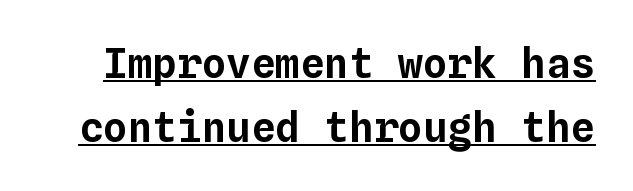
In terms of leading, this rendering sits right in the middle. The face used here appears with an underline applied. Inter-character spacing is left at the font's built-in metrics. Ascenders rise straight up at ninety degrees. Here the designer chose a console-style face with uniform glyph widths.
